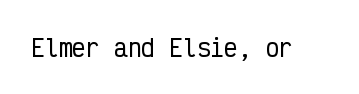
Each word holds together tightly as a unit, with standard inter-letter gaps. Posture: upright roman. The specimen omits any rule beneath the text block's lines.
